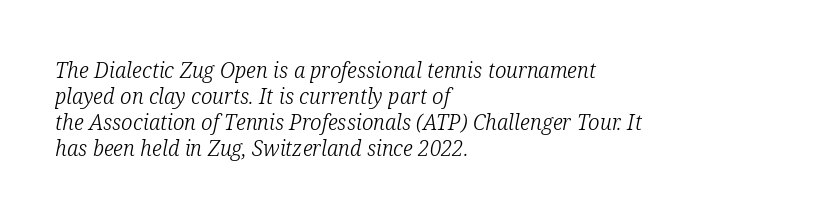
{"italic": "yes", "lean": "right", "slant_degrees": 12, "bold": "no", "underline": "no", "align": "left", "line_spacing_ratio": 1.24, "letter_spacing": "normal", "letter_spacing_em": 0.0, "glyph_px": 21}
